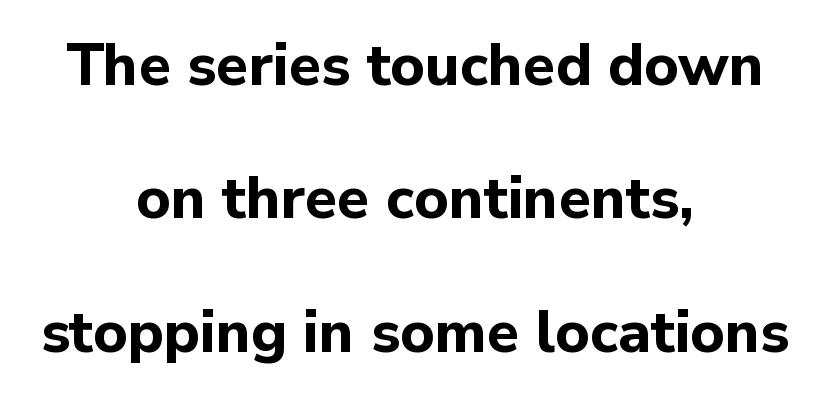
Q: Is the text bold? A: Yes.
Q: Is the text italic (slanted)? A: No, it is upright.
Q: Is the typeface a serif or a sans-serif typeface? A: Sans-serif.
Q: Is the text underlined? A: No.
Q: How is the paragraph aligned? A: Centered.
Q: Is the spacing between letters normal or unusually wide? A: Normal.
Q: Is the spacing between lines tight, normal or loose? A: Loose.
Q: Width (condensed, normal, or wide)? A: Normal.
Q: Stroke contrast? A: Low.
Q: x-height? A: Medium.
Q: Monospaced? A: No.
